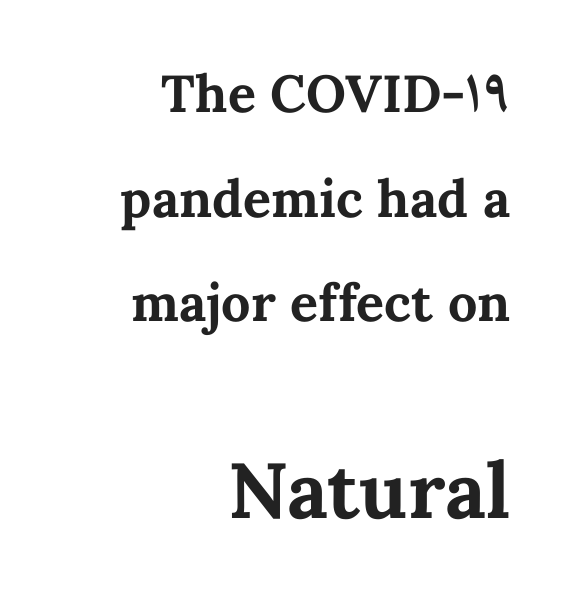
Q: Is the text bold? A: Yes.
Q: Is the text italic (slanted)? A: No, it is upright.
Q: Is the text underlined? A: No.
Q: How is the paragraph aligned? A: Right-aligned.
Q: Is the spacing between letters normal or unusually wide? A: Normal.
Q: Is the spacing between lines tight, normal or loose? A: Loose.
Q: Which block of text is set in a larger size, the first (top) or the second (bottom)? A: The second (bottom) one.
Q: Width (condensed, normal, or wide)? A: Normal.
Q: Stroke contrast? A: Medium.
Q: x-height? A: Medium.
Q: Monospaced? A: No.
